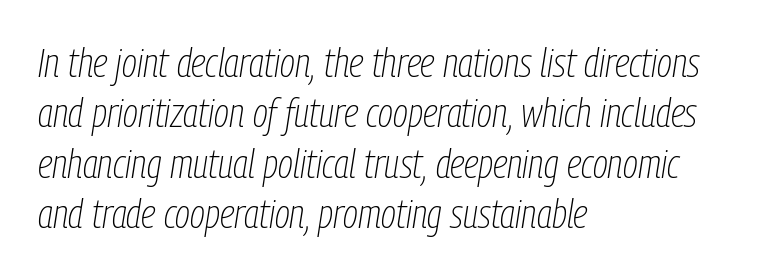
The image shows 40 px thin, condensed type, italic (leaning right); set left-aligned, normal line spacing (1.26x), normal letter spacing, not underlined; low stroke contrast and a medium x-height.
